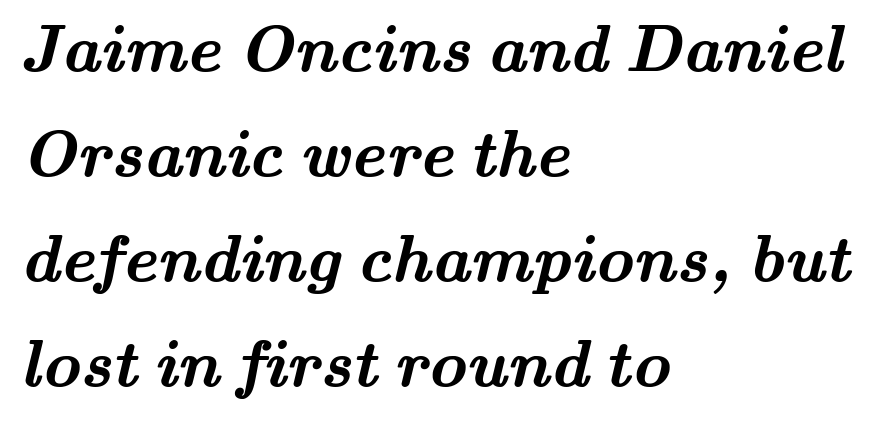
Q: Is the text bold? A: Yes.
Q: Is the typeface a serif or a sans-serif typeface? A: Serif.
Q: Is the text underlined? A: No.
Q: How is the paragraph aligned? A: Left-aligned.
Q: Is the spacing between letters normal or unusually wide? A: Normal.
Q: Is the spacing between lines tight, normal or loose? A: Normal.
Q: Width (condensed, normal, or wide)? A: Wide.
Q: Stroke contrast? A: Medium.
Q: x-height? A: Small.
Q: Monospaced? A: No.
